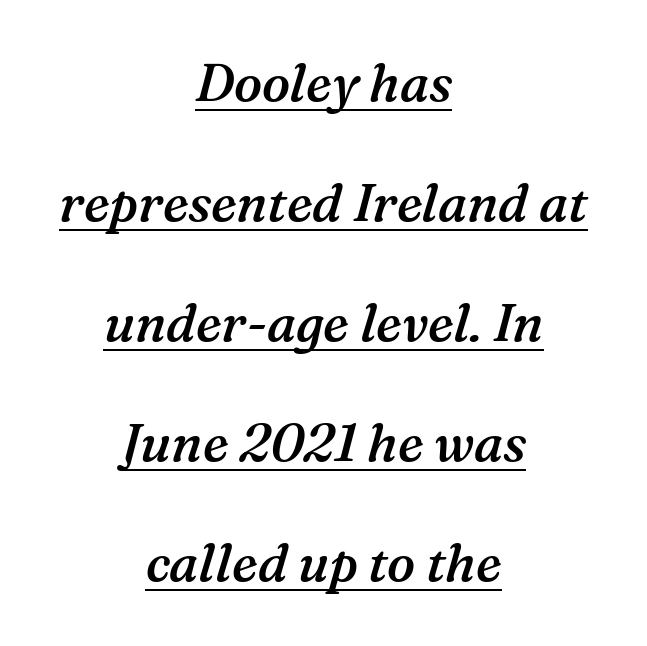
{"serif": "yes", "italic": "yes", "lean": "right", "slant_degrees": 16, "bold": "semi", "weight": "semibold", "width": "normal", "stroke_contrast": "medium", "x_height": "medium", "monospaced": "no", "underline": "yes", "align": "center", "line_spacing": "loose", "line_spacing_ratio": 2.31, "letter_spacing": "normal", "letter_spacing_em": 0.0, "glyph_px": 52}
